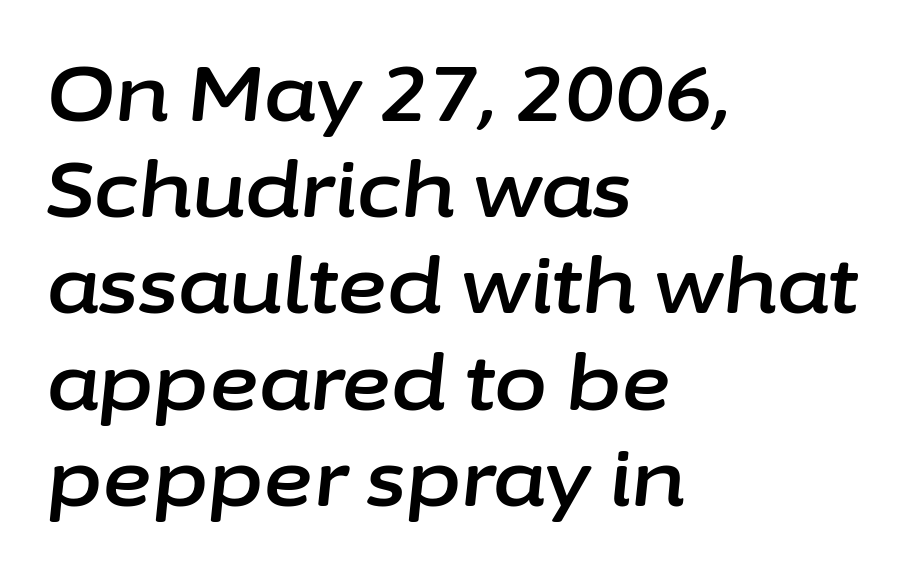
{"italic": "yes", "lean": "right", "slant_degrees": 6, "width": "normal", "stroke_contrast": "low", "x_height": "medium", "monospaced": "no", "underline": "no", "align": "left", "line_spacing": "normal", "line_spacing_ratio": 1.25, "letter_spacing": "normal", "letter_spacing_em": 0.0, "glyph_px": 77}
